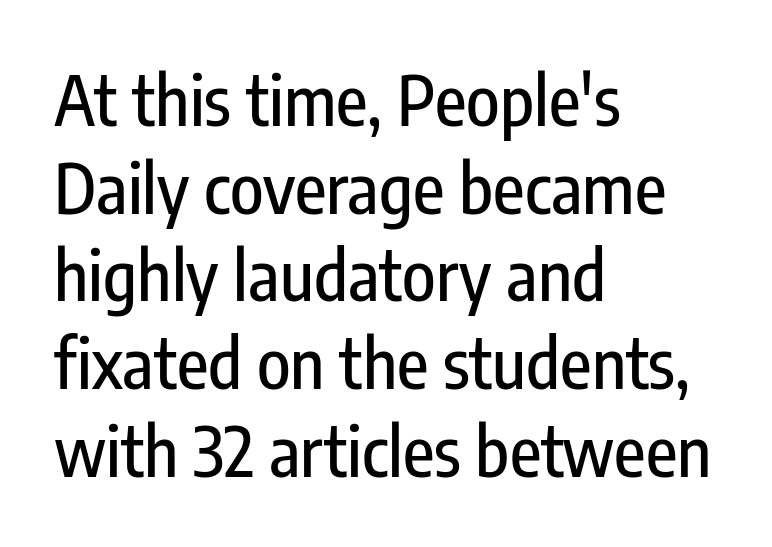
{"serif": "no", "italic": "no", "width": "condensed", "stroke_contrast": "low", "x_height": "medium", "monospaced": "no", "underline": "no", "align": "left", "line_spacing": "normal", "line_spacing_ratio": 1.27, "letter_spacing": "normal", "letter_spacing_em": 0.0, "glyph_px": 69}
